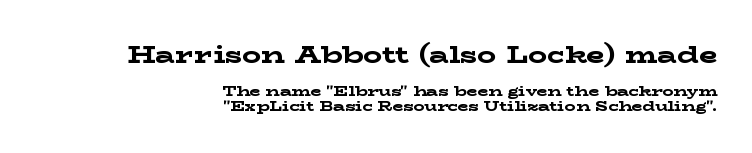
{"italic": "no", "bold": "yes", "underline": "no", "align": "right", "line_spacing": "tight", "line_spacing_ratio": 1.08, "letter_spacing": "normal", "letter_spacing_em": 0.0, "larger_block": "first", "size_ratio": 1.71, "glyph_px": 24}
